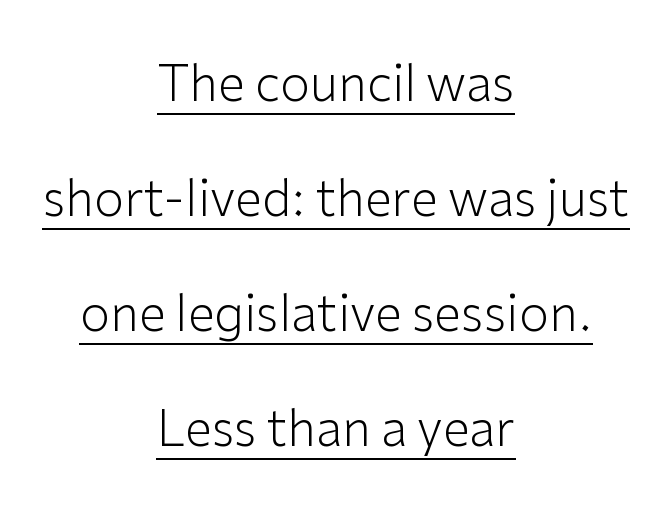
The image shows 49 px light sans-serif type, upright; set centered, loose line spacing (2.35x), normal letter spacing, underlined; low stroke contrast and a medium x-height.
